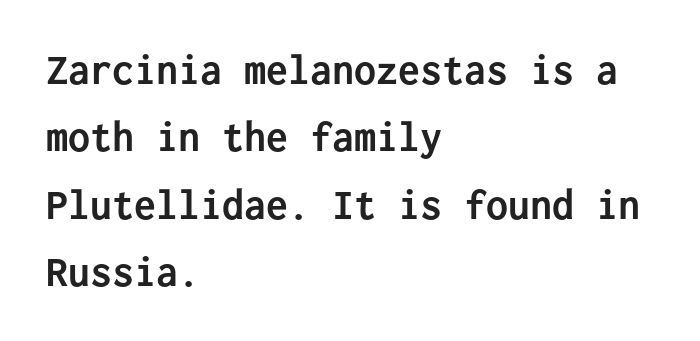
Q: Is the text bold? A: Yes.
Q: Is the text italic (slanted)? A: No, it is upright.
Q: Is the typeface a serif or a sans-serif typeface? A: Sans-serif.
Q: Is the text underlined? A: No.
Q: How is the paragraph aligned? A: Left-aligned.
Q: Is the spacing between letters normal or unusually wide? A: Normal.
Q: Is the spacing between lines tight, normal or loose? A: Normal.
Q: Width (condensed, normal, or wide)? A: Normal.
Q: Stroke contrast? A: Low.
Q: x-height? A: Medium.
Q: Monospaced? A: Yes.
